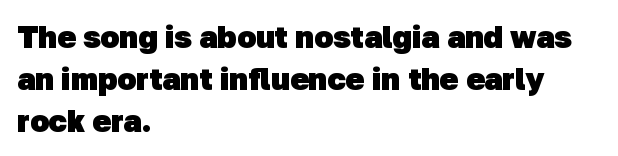
Q: Is the text bold? A: Yes.
Q: Is the typeface a serif or a sans-serif typeface? A: Sans-serif.
Q: Is the text underlined? A: No.
Q: How is the paragraph aligned? A: Left-aligned.
Q: Is the spacing between letters normal or unusually wide? A: Normal.
Q: Is the spacing between lines tight, normal or loose? A: Normal.
Q: Width (condensed, normal, or wide)? A: Normal.
Q: Stroke contrast? A: Low.
Q: x-height? A: Medium.
Q: Monospaced? A: No.
